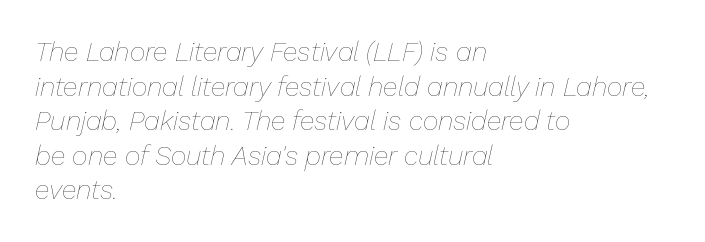
{"italic": "yes", "lean": "right", "slant_degrees": 13, "bold": "no", "underline": "no", "align": "left", "line_spacing": "normal", "line_spacing_ratio": 1.28, "letter_spacing": "normal", "letter_spacing_em": 0.0, "glyph_px": 27}
